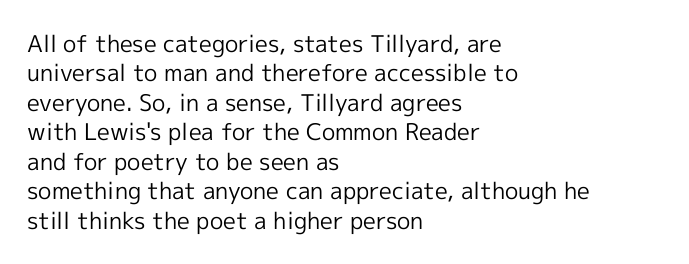
{"italic": "no", "bold": "no", "underline": "no", "align": "left", "line_spacing": "normal", "line_spacing_ratio": 1.28, "letter_spacing": "normal", "letter_spacing_em": 0.0, "glyph_px": 23}
